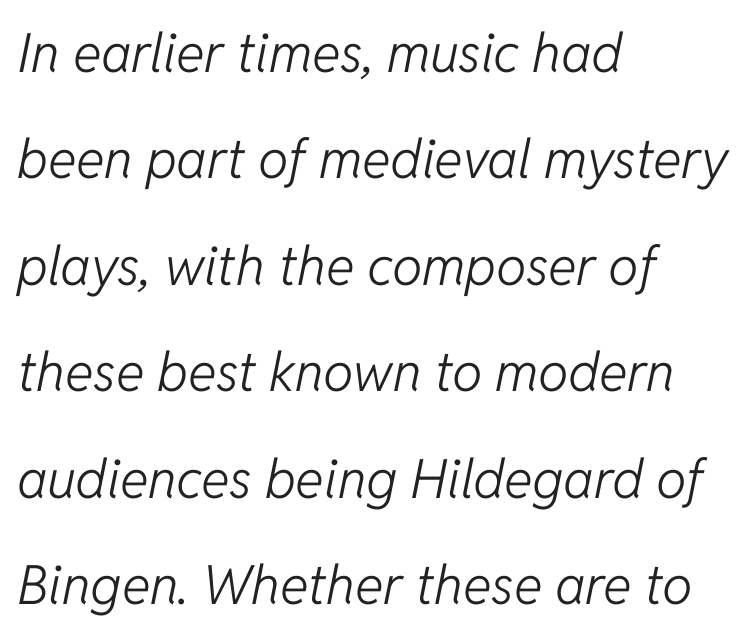
The image shows 54 px light type, italic (leaning right); set left-aligned, loose line spacing (1.97x), normal letter spacing, not underlined; low stroke contrast and a medium x-height.
